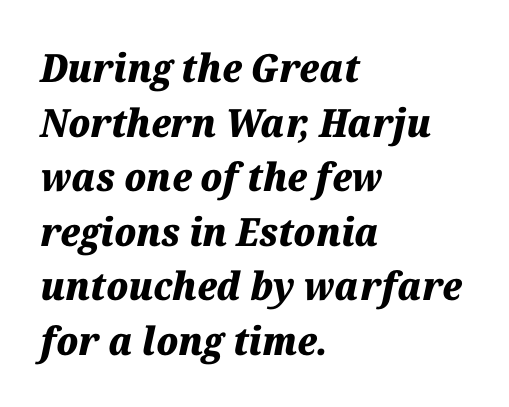
{"italic": "yes", "lean": "right", "slant_degrees": 12, "bold": "yes", "weight": "heavy", "width": "normal", "stroke_contrast": "medium", "x_height": "medium", "monospaced": "no", "underline": "no", "align": "left", "line_spacing": "normal", "line_spacing_ratio": 1.4, "letter_spacing": "normal", "letter_spacing_em": 0.0, "glyph_px": 39}
